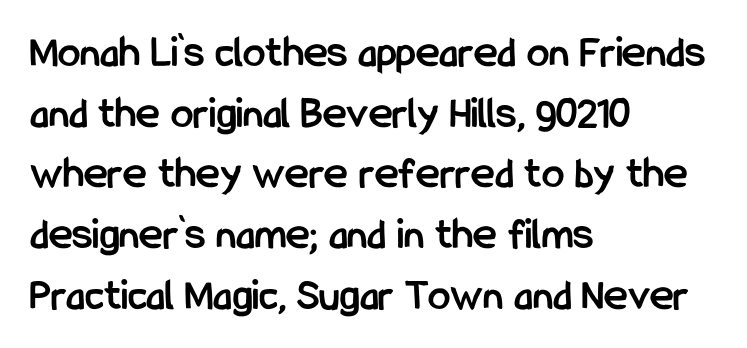
Q: Is the text bold? A: Yes.
Q: Is the text italic (slanted)? A: No, it is upright.
Q: Is the typeface a serif or a sans-serif typeface? A: Sans-serif.
Q: Is the text underlined? A: No.
Q: How is the paragraph aligned? A: Left-aligned.
Q: Is the spacing between letters normal or unusually wide? A: Normal.
Q: Is the spacing between lines tight, normal or loose? A: Normal.
Q: Width (condensed, normal, or wide)? A: Condensed.
Q: Stroke contrast? A: Low.
Q: x-height? A: Medium.
Q: Monospaced? A: No.
